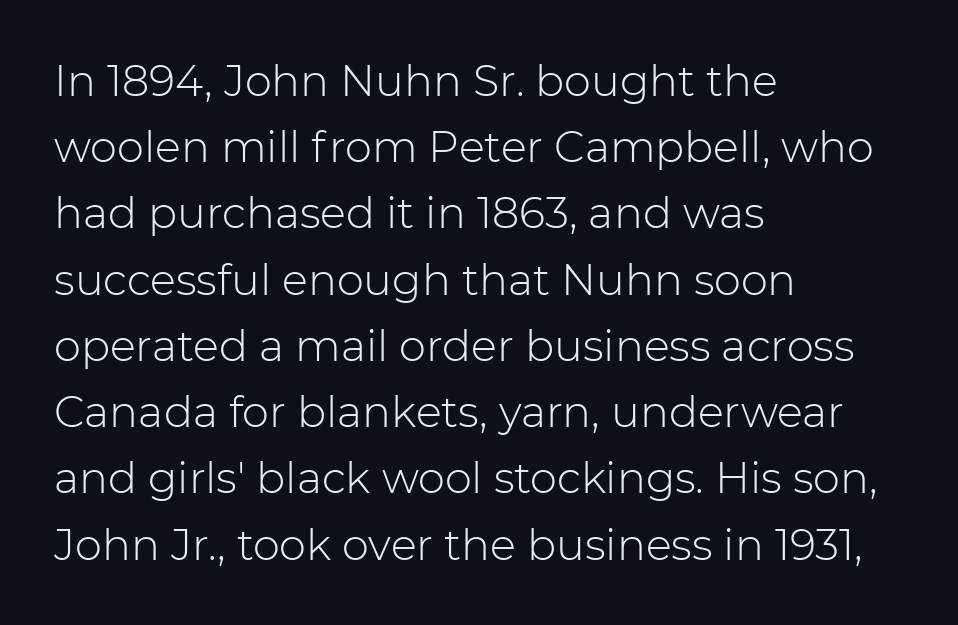
The image shows 43 px light sans-serif type, upright; set left-aligned, normal line spacing (1.54x), normal letter spacing, not underlined; low stroke contrast and a medium x-height.
